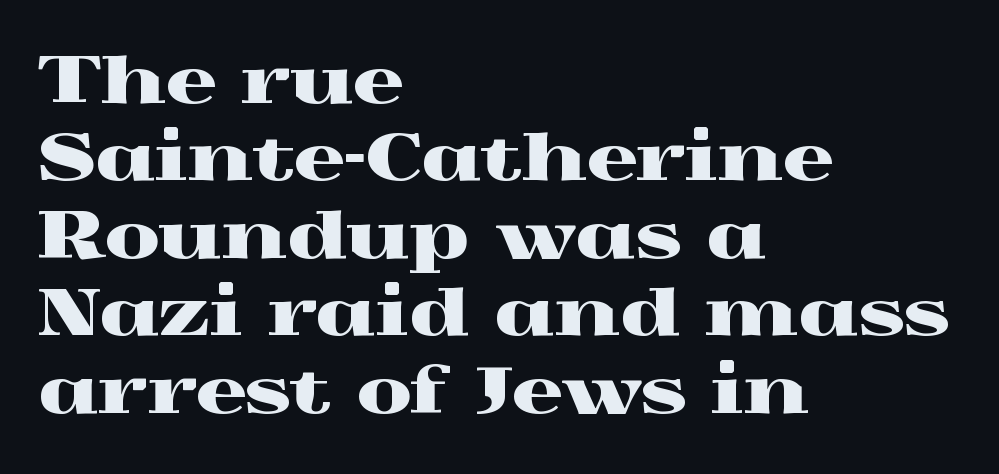
Note the varied advance widths — an 'i' is clearly narrower than an 'm'. The glyphs in this specimen are seriffed. This rendering leaves character spacing at its baseline value. The type sits square on the baseline with zero lean.
